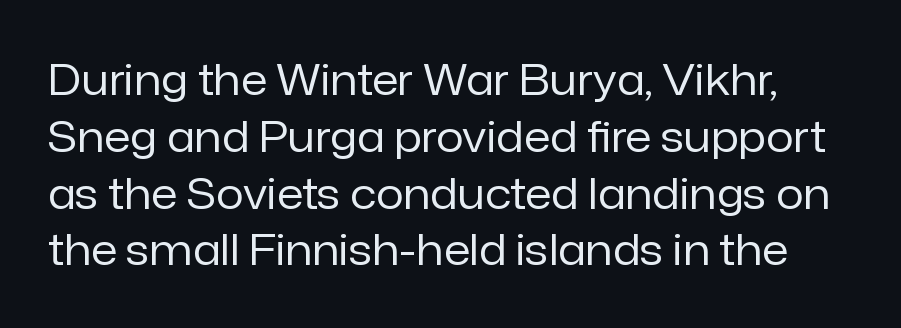
The specimen omits any rule beneath the text block's lines. Regarding serifs, this sample does without them. Students, observe: this is what conventionally led text looks like. Nobody touched the tracking dial on this one. Posture: upright roman.
